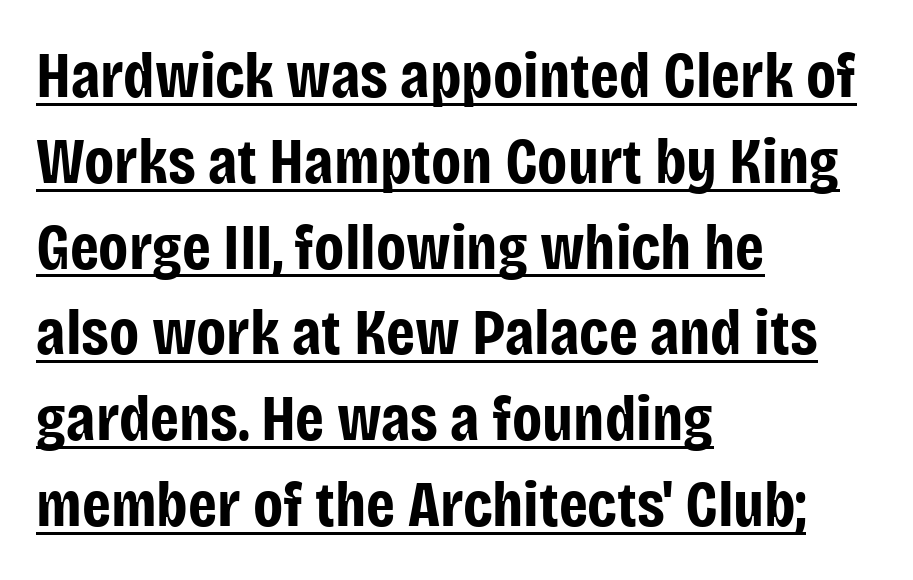
Q: Is the text bold? A: Yes.
Q: Is the text italic (slanted)? A: No, it is upright.
Q: Is the typeface a serif or a sans-serif typeface? A: Sans-serif.
Q: Is the text underlined? A: Yes.
Q: How is the paragraph aligned? A: Left-aligned.
Q: Is the spacing between letters normal or unusually wide? A: Normal.
Q: Is the spacing between lines tight, normal or loose? A: Normal.
Q: Width (condensed, normal, or wide)? A: Condensed.
Q: Stroke contrast? A: Low.
Q: x-height? A: Large.
Q: Monospaced? A: No.
